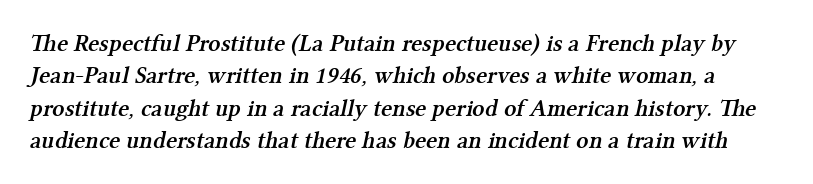
The image shows 24 px text type; set normal line spacing (1.35x), normal letter spacing, not underlined.
